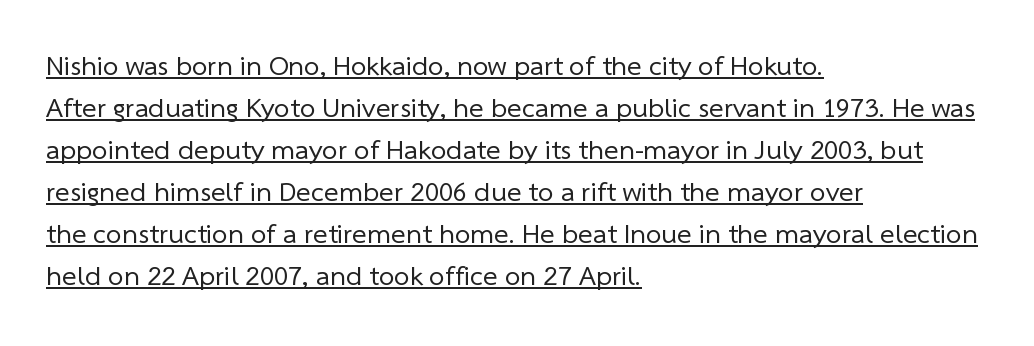
The image shows 28 px regular-weight sans-serif type; set left-aligned, normal line spacing (1.5x), normal letter spacing, underlined; low stroke contrast and a medium x-height.
